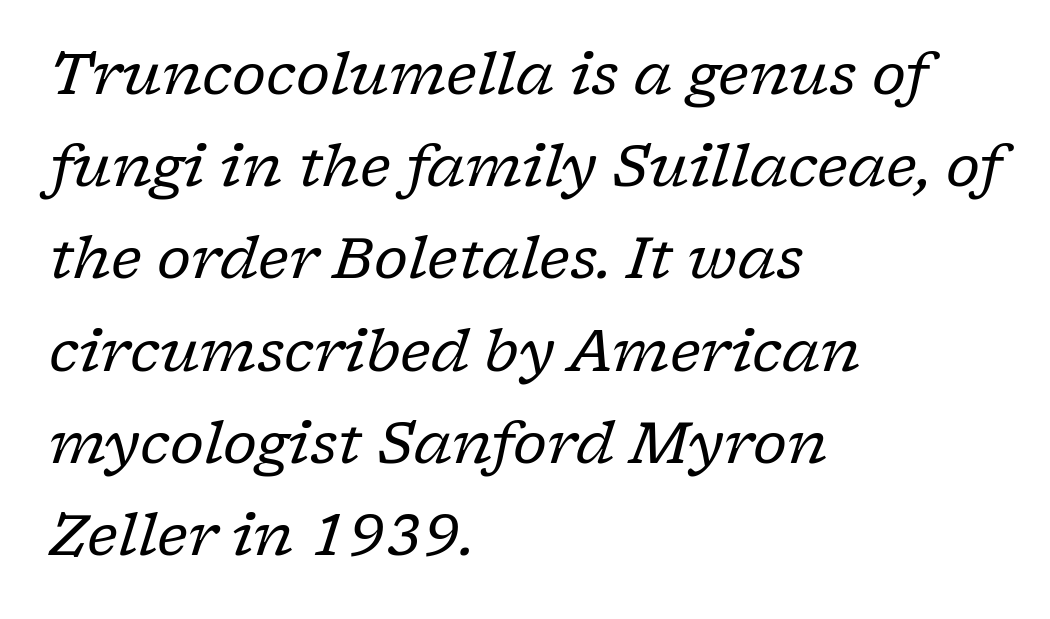
Q: Is the text bold? A: No.
Q: Is the text italic (slanted)? A: Yes, it leans right by about 17 degrees.
Q: Is the typeface a serif or a sans-serif typeface? A: Serif.
Q: Is the text underlined? A: No.
Q: How is the paragraph aligned? A: Left-aligned.
Q: Is the spacing between letters normal or unusually wide? A: Normal.
Q: Is the spacing between lines tight, normal or loose? A: Normal.
Q: Width (condensed, normal, or wide)? A: Normal.
Q: Stroke contrast? A: Low.
Q: x-height? A: Medium.
Q: Monospaced? A: No.
